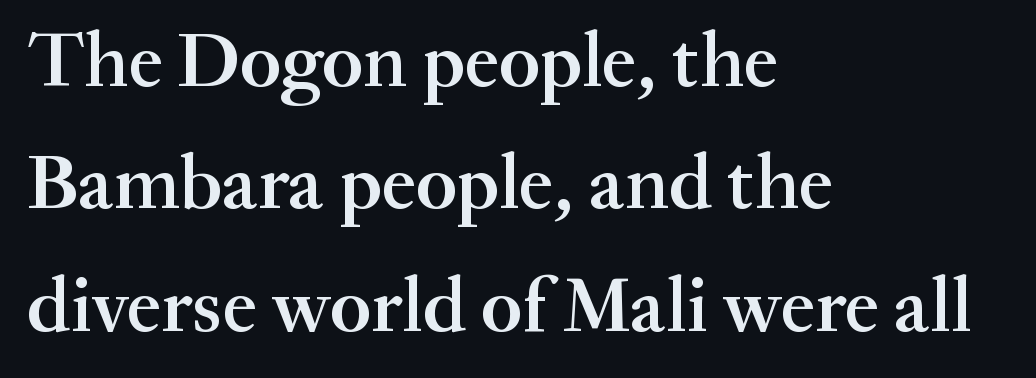
How are the letters spaced? Ordinarily, with no added tracking. Regarding leading, the lines here are spaced in the standard way. Character widths vary here, with narrow letters taking less room than wide ones. Regarding serifs, this sample has them.
